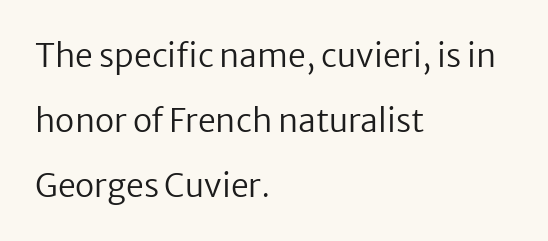
The image shows 32 px regular-weight sans-serif type, upright; set left-aligned, loose line spacing (2.03x), normal letter spacing, not underlined; low stroke contrast and a medium x-height.
